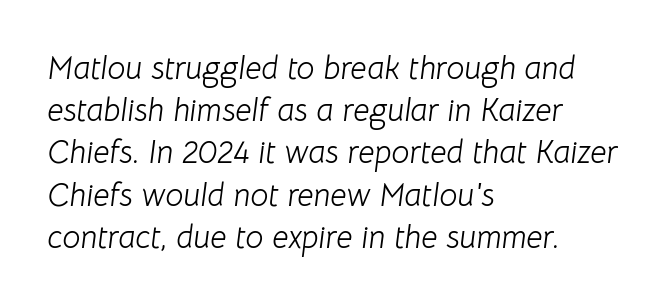
{"italic": "yes", "lean": "right", "slant_degrees": 8, "bold": "no", "weight": "light", "width": "normal", "stroke_contrast": "low", "x_height": "medium", "monospaced": "no", "underline": "no", "align": "left", "line_spacing": "normal", "line_spacing_ratio": 1.32, "letter_spacing": "normal", "letter_spacing_em": 0.0, "glyph_px": 32}
